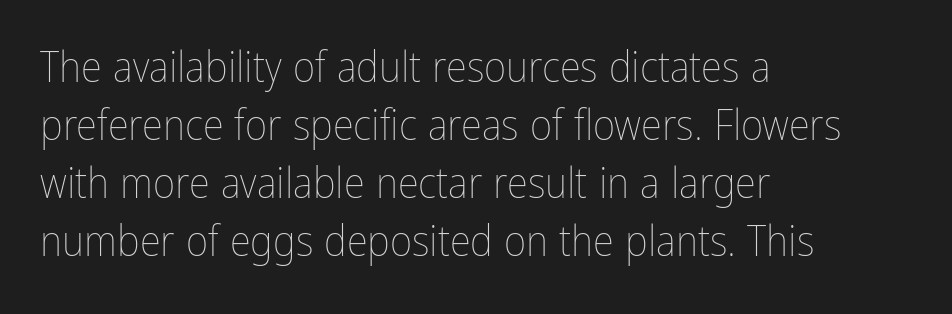
The image shows 43 px thin, condensed type, upright; set left-aligned, normal line spacing (1.35x), normal letter spacing, not underlined; low stroke contrast and a medium x-height.
